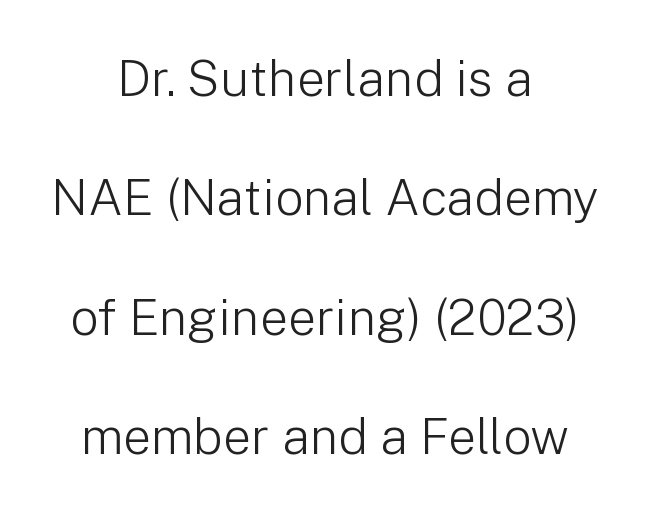
Compared with a typical body face, this is equally light or lighter still. Caption: multi-line text, centered on the measure. What stands out about the letter spacing? Nothing — it is the standard amount. What kind of face is this? One without serifs — a sans. Ascenders rise straight up at ninety degrees. The baseline area is clear.
